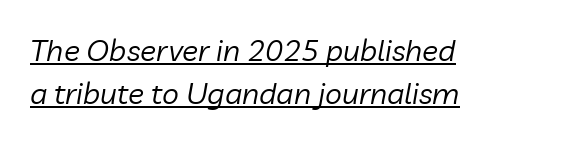
The image shows 30 px regular-weight type, italic (leaning right); set left-aligned, normal line spacing (1.42x), normal letter spacing, underlined; low stroke contrast and a medium x-height.
